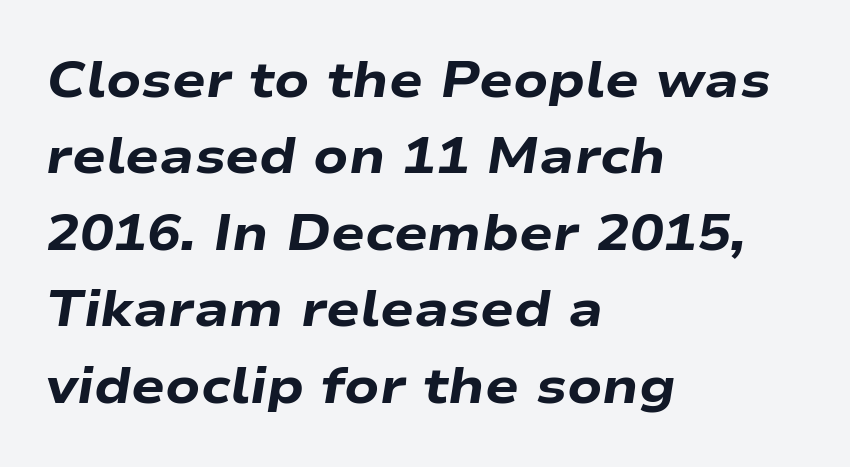
The image shows 50 px heavy, wide type, italic (leaning right); set left-aligned, normal line spacing (1.53x), normal letter spacing, not underlined; low stroke contrast and a medium x-height.
